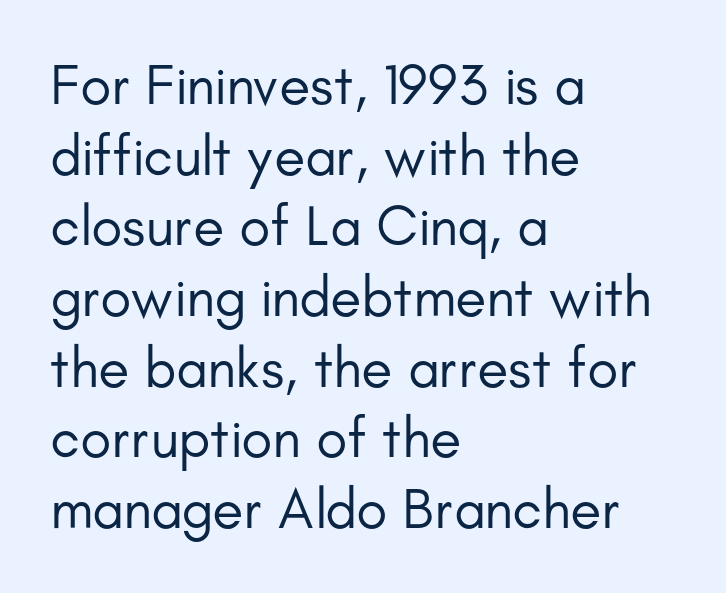
Q: Is the text bold? A: No.
Q: Is the text italic (slanted)? A: No, it is upright.
Q: Is the typeface a serif or a sans-serif typeface? A: Sans-serif.
Q: Is the text underlined? A: No.
Q: How is the paragraph aligned? A: Left-aligned.
Q: Is the spacing between letters normal or unusually wide? A: Normal.
Q: Width (condensed, normal, or wide)? A: Normal.
Q: Stroke contrast? A: Low.
Q: x-height? A: Small.
Q: Monospaced? A: No.
